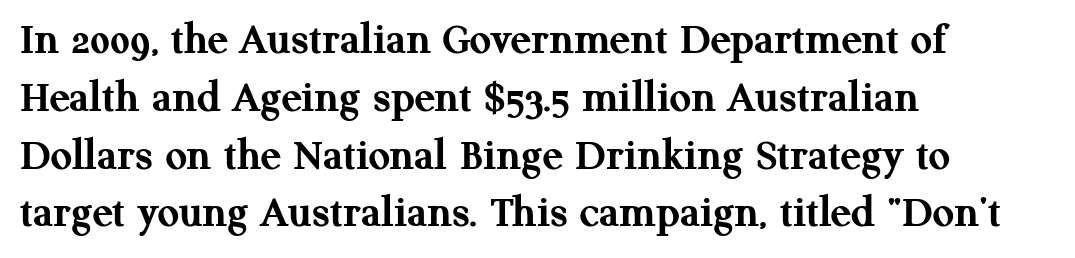
Descender tails drop into unmarked territory. Do the letters lean? They stand straight. You could not count columns in this text — the font is proportionally spaced. The designer went with a serif here, giving each stem small feet.
